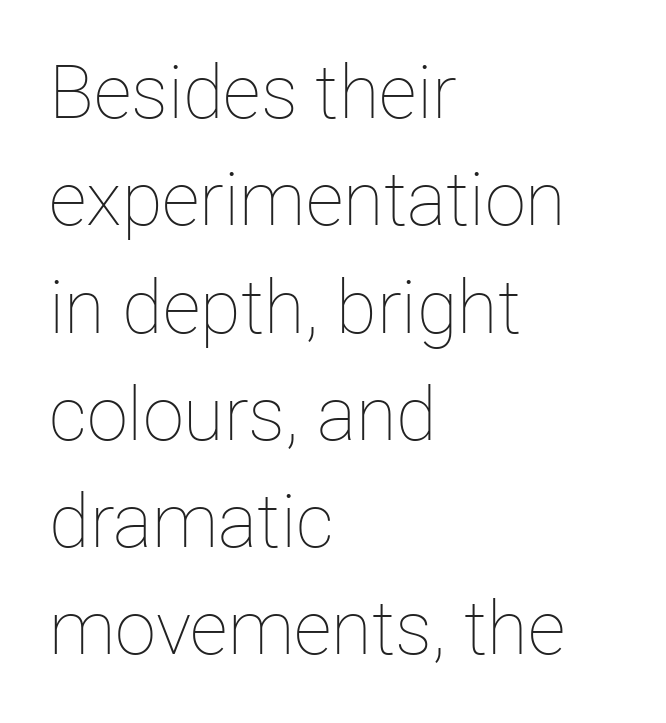
The image shows 74 px thin type, upright; set left-aligned, normal line spacing (1.45x), normal letter spacing, not underlined; low stroke contrast and a medium x-height.
